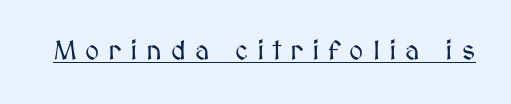
{"italic": "no", "underline": "yes", "letter_spacing": "wide", "letter_spacing_em": 0.33, "glyph_px": 27}
